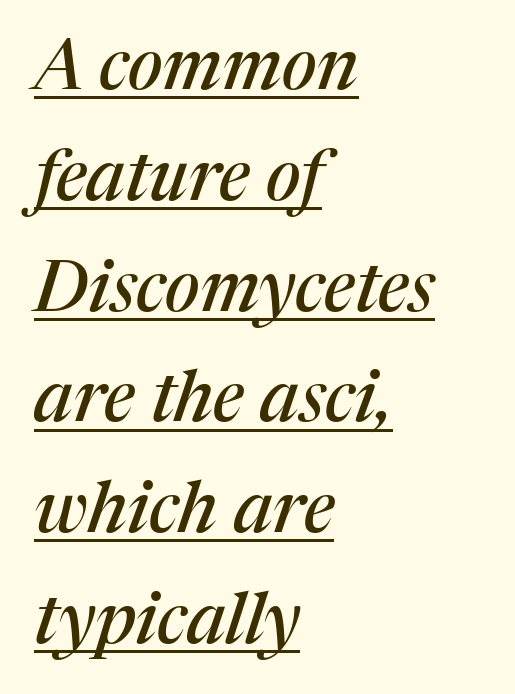
{"serif": "yes", "italic": "yes", "lean": "right", "slant_degrees": 17, "width": "normal", "stroke_contrast": "medium", "x_height": "medium", "monospaced": "no", "underline": "yes", "align": "left", "line_spacing": "normal", "line_spacing_ratio": 1.56, "letter_spacing": "normal", "letter_spacing_em": 0.0, "glyph_px": 71}
